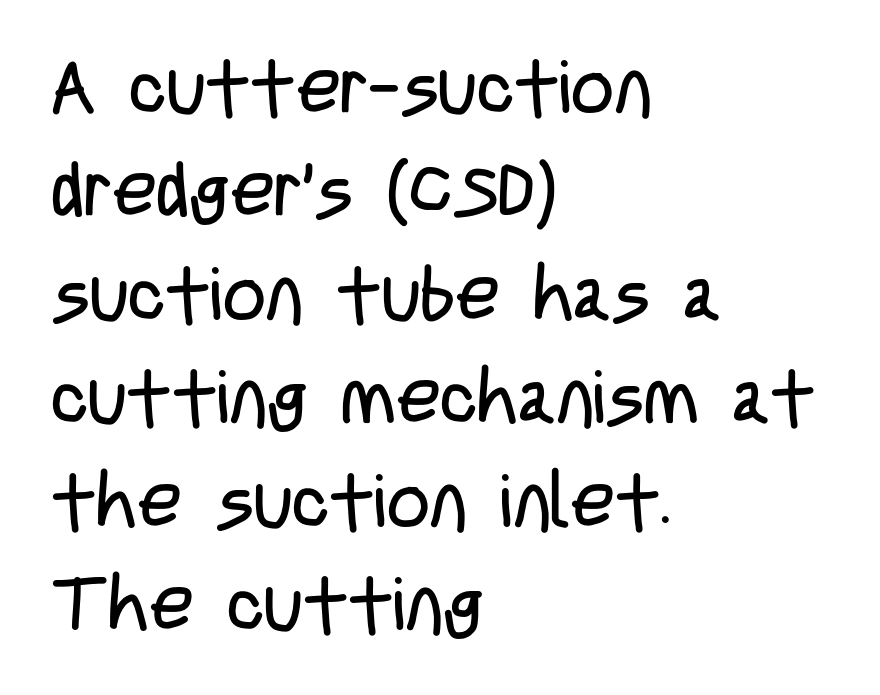
The image shows 75 px regular-weight, condensed sans-serif type, upright; set left-aligned, normal line spacing (1.38x), normal letter spacing, not underlined; low stroke contrast and a large x-height.
